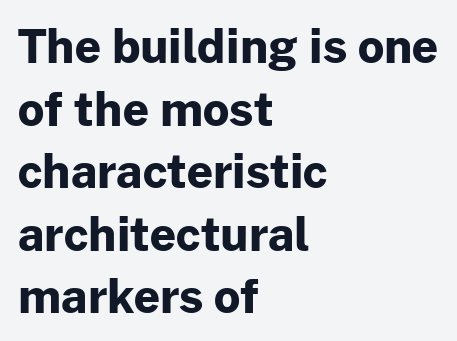
{"serif": "no", "italic": "no", "bold": "yes", "weight": "bold", "width": "normal", "stroke_contrast": "low", "x_height": "medium", "monospaced": "no", "underline": "no", "align": "left", "line_spacing": "normal", "line_spacing_ratio": 1.36, "letter_spacing": "normal", "letter_spacing_em": 0.0, "glyph_px": 46}
